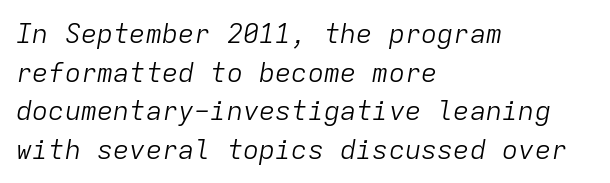
Q: Is the text bold? A: No.
Q: Is the text italic (slanted)? A: Yes, it leans right by about 9 degrees.
Q: Is the text underlined? A: No.
Q: How is the paragraph aligned? A: Left-aligned.
Q: Is the spacing between letters normal or unusually wide? A: Normal.
Q: Is the spacing between lines tight, normal or loose? A: Normal.
